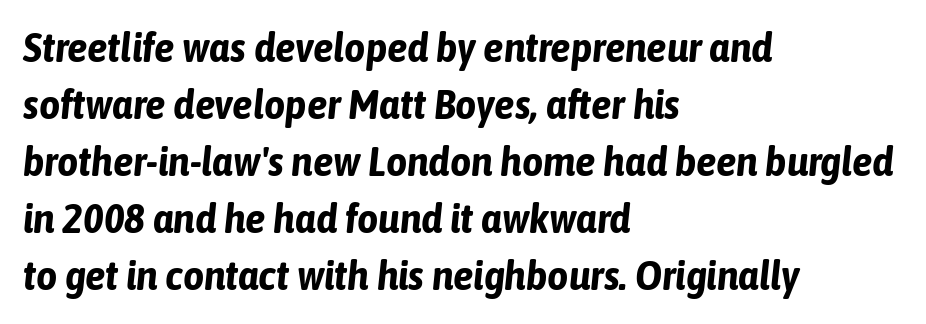
Q: Is the text bold? A: Yes.
Q: Is the text italic (slanted)? A: Yes, it leans right by about 6 degrees.
Q: Is the text underlined? A: No.
Q: How is the paragraph aligned? A: Left-aligned.
Q: Is the spacing between letters normal or unusually wide? A: Normal.
Q: Is the spacing between lines tight, normal or loose? A: Normal.
Q: Width (condensed, normal, or wide)? A: Condensed.
Q: Stroke contrast? A: Low.
Q: x-height? A: Medium.
Q: Monospaced? A: No.
